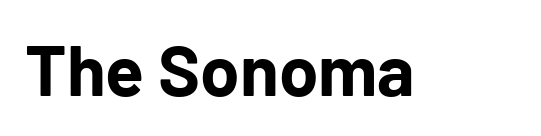
The axis of the letterforms is exactly vertical. Default kerning and tracking; the words read as compact shapes. The typeface chosen for these lines omits serifs. Emphasis by weight is at full strength: bold.
